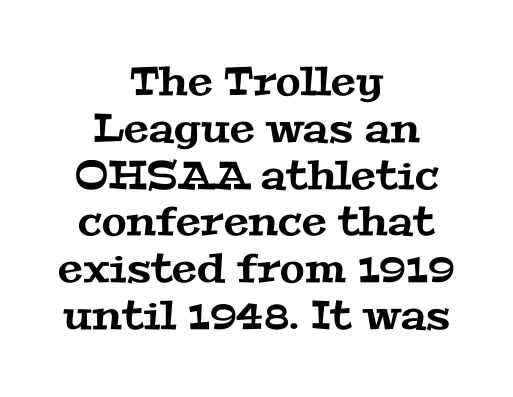
The image shows 40 px wide serif type; set centered, line spacing 1.17x, normal letter spacing, not underlined; medium stroke contrast and a medium x-height.
